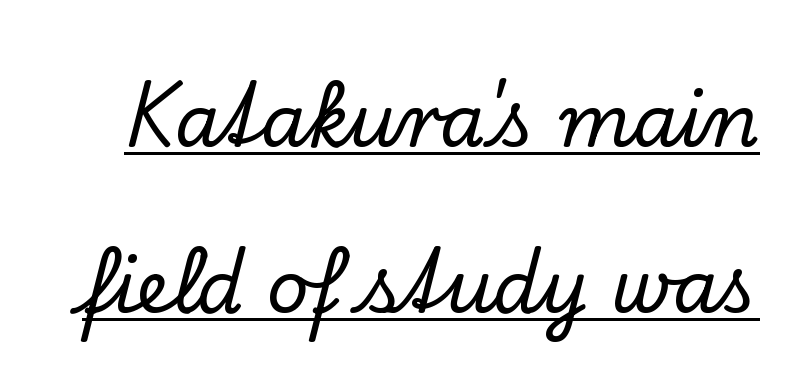
{"serif": "yes", "width": "normal", "stroke_contrast": "low", "x_height": "small", "monospaced": "no", "underline": "yes", "line_spacing": "loose", "line_spacing_ratio": 2.27, "letter_spacing": "normal", "letter_spacing_em": 0.0, "glyph_px": 73}
